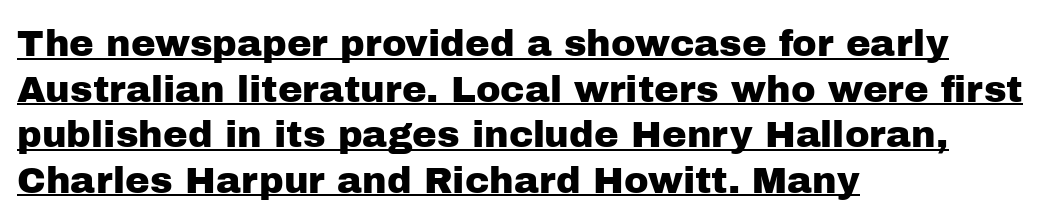
The image shows 37 px sans-serif type, upright; set left-aligned, line spacing 1.23x, normal letter spacing, underlined; low stroke contrast and a medium x-height.
